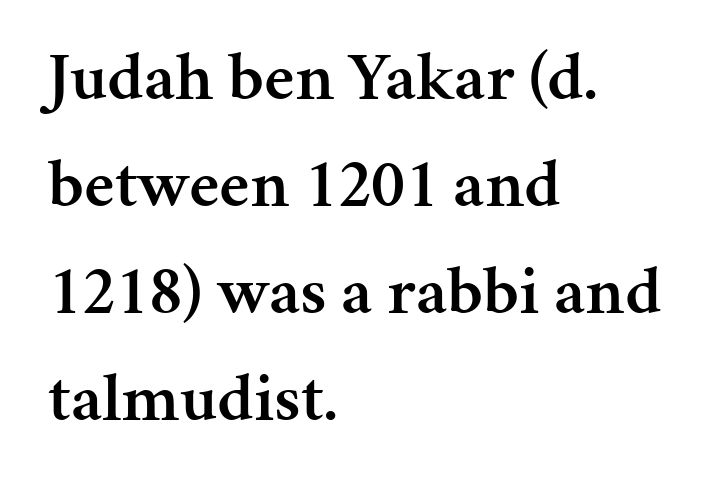
The image shows 69 px semibold serif type, upright; set left-aligned, normal line spacing (1.55x), normal letter spacing, not underlined; medium stroke contrast and a medium x-height.
